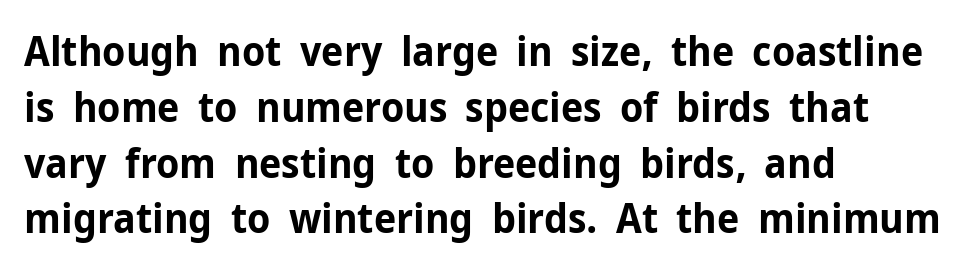
The image shows 41 px bold sans-serif type, upright; set left-aligned, normal line spacing (1.36x), normal letter spacing, not underlined; low stroke contrast and a medium x-height.
